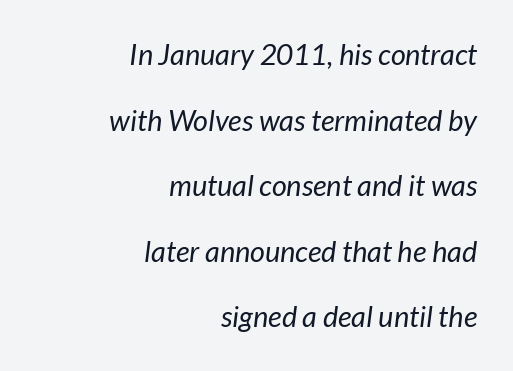
Q: Is the text bold? A: No.
Q: Is the text italic (slanted)? A: Yes, it leans right by about 7 degrees.
Q: Is the text underlined? A: No.
Q: How is the paragraph aligned? A: Right-aligned.
Q: Is the spacing between letters normal or unusually wide? A: Normal.
Q: Is the spacing between lines tight, normal or loose? A: Loose.
Q: Width (condensed, normal, or wide)? A: Normal.
Q: Stroke contrast? A: Low.
Q: x-height? A: Medium.
Q: Monospaced? A: No.
